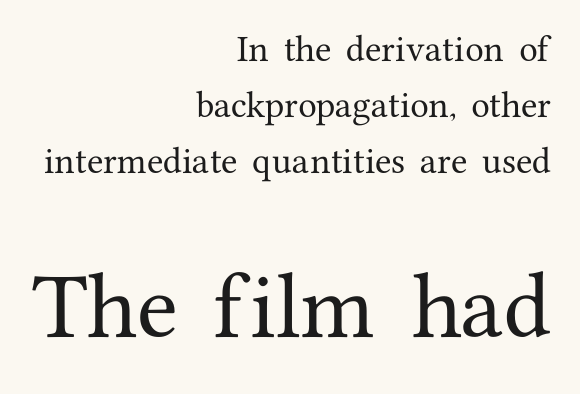
{"serif": "yes", "italic": "no", "width": "normal", "stroke_contrast": "medium", "x_height": "medium", "monospaced": "no", "underline": "no", "align": "right", "line_spacing_ratio": 1.87, "letter_spacing": "normal", "letter_spacing_em": 0.0, "larger_block": "second", "size_ratio": 2.5, "glyph_px": 75}
